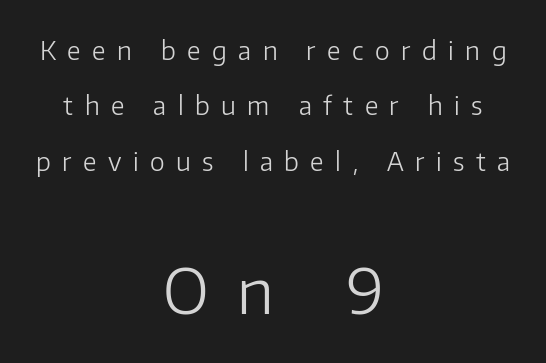
Q: Is the text bold? A: No.
Q: Is the text italic (slanted)? A: No, it is upright.
Q: Is the typeface a serif or a sans-serif typeface? A: Sans-serif.
Q: Is the text underlined? A: No.
Q: How is the paragraph aligned? A: Centered.
Q: Is the spacing between letters normal or unusually wide? A: Unusually wide.
Q: Is the spacing between lines tight, normal or loose? A: Loose.
Q: Which block of text is set in a larger size, the first (top) or the second (bottom)? A: The second (bottom) one.
Q: Width (condensed, normal, or wide)? A: Normal.
Q: Stroke contrast? A: Low.
Q: x-height? A: Medium.
Q: Monospaced? A: No.
